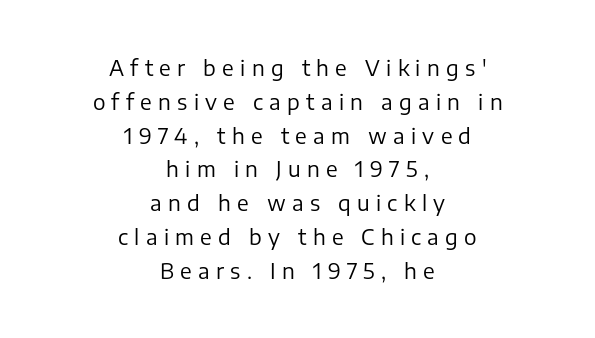
The image shows 21 px text type, upright; set centered, normal line spacing (1.61x), unusually wide letter spacing (+0.3 em), not underlined.
